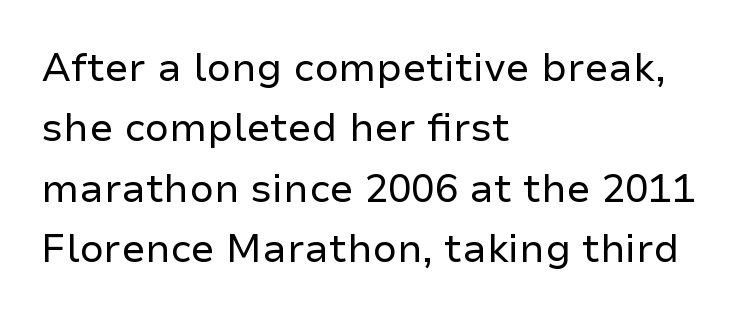
{"serif": "no", "italic": "no", "bold": "no", "weight": "regular", "width": "normal", "stroke_contrast": "low", "x_height": "medium", "monospaced": "no", "underline": "no", "align": "left", "line_spacing": "normal", "line_spacing_ratio": 1.55, "letter_spacing": "normal", "letter_spacing_em": 0.0, "glyph_px": 39}
